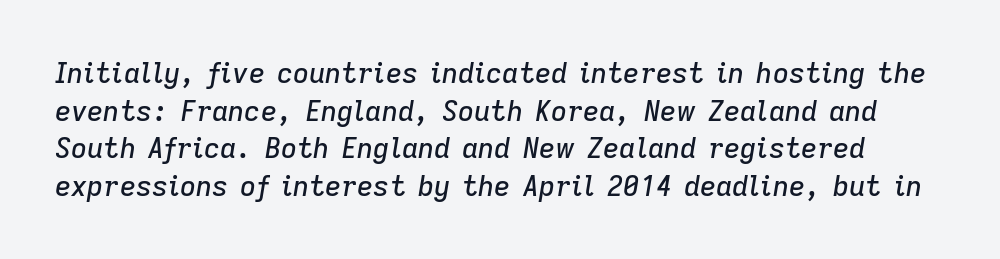
Q: Is the text italic (slanted)? A: Yes, it leans right by about 9 degrees.
Q: Is the text underlined? A: No.
Q: Is the spacing between letters normal or unusually wide? A: Normal.
Q: Is the spacing between lines tight, normal or loose? A: Normal.
Q: Width (condensed, normal, or wide)? A: Normal.
Q: Stroke contrast? A: Low.
Q: x-height? A: Medium.
Q: Monospaced? A: No.
